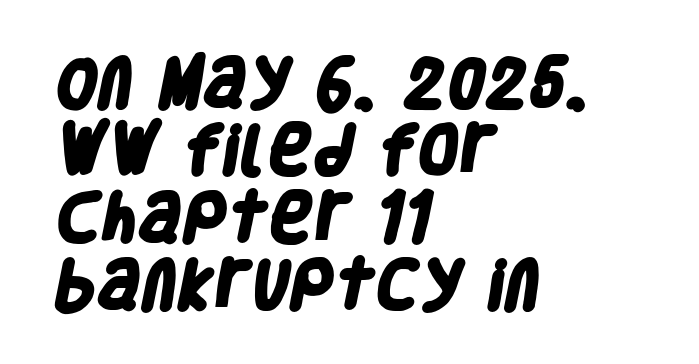
{"serif": "no", "bold": "yes", "weight": "heavy", "width": "condensed", "stroke_contrast": "low", "x_height": "large", "monospaced": "no", "underline": "no", "align": "left", "line_spacing": "normal", "line_spacing_ratio": 1.25, "letter_spacing": "normal", "letter_spacing_em": 0.0, "glyph_px": 54}
